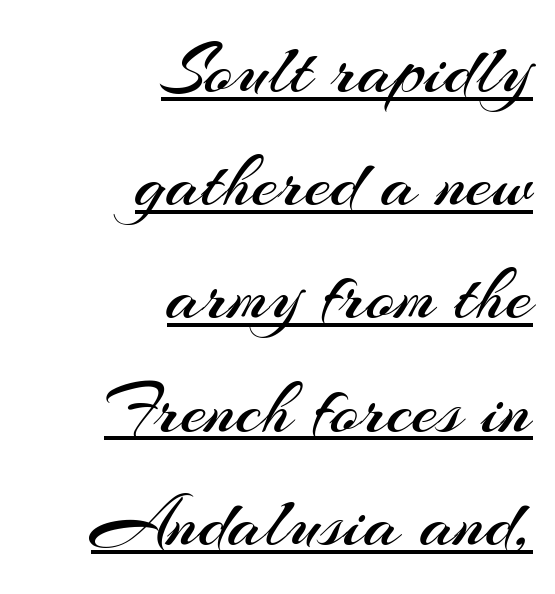
Q: Is the text bold? A: No.
Q: Is the text italic (slanted)? A: Yes.
Q: Is the typeface a serif or a sans-serif typeface? A: Sans-serif.
Q: Is the text underlined? A: Yes.
Q: How is the paragraph aligned? A: Right-aligned.
Q: Is the spacing between letters normal or unusually wide? A: Normal.
Q: Is the spacing between lines tight, normal or loose? A: Normal.
Q: Width (condensed, normal, or wide)? A: Normal.
Q: Stroke contrast? A: Medium.
Q: x-height? A: Small.
Q: Monospaced? A: No.
